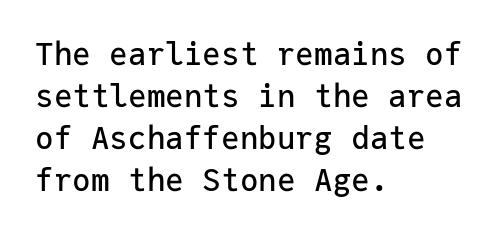
Q: Is the text italic (slanted)? A: No, it is upright.
Q: Is the typeface a serif or a sans-serif typeface? A: Sans-serif.
Q: Is the text underlined? A: No.
Q: How is the paragraph aligned? A: Left-aligned.
Q: Is the spacing between letters normal or unusually wide? A: Normal.
Q: Is the spacing between lines tight, normal or loose? A: Normal.
Q: Width (condensed, normal, or wide)? A: Normal.
Q: Stroke contrast? A: Low.
Q: x-height? A: Medium.
Q: Monospaced? A: Yes.
